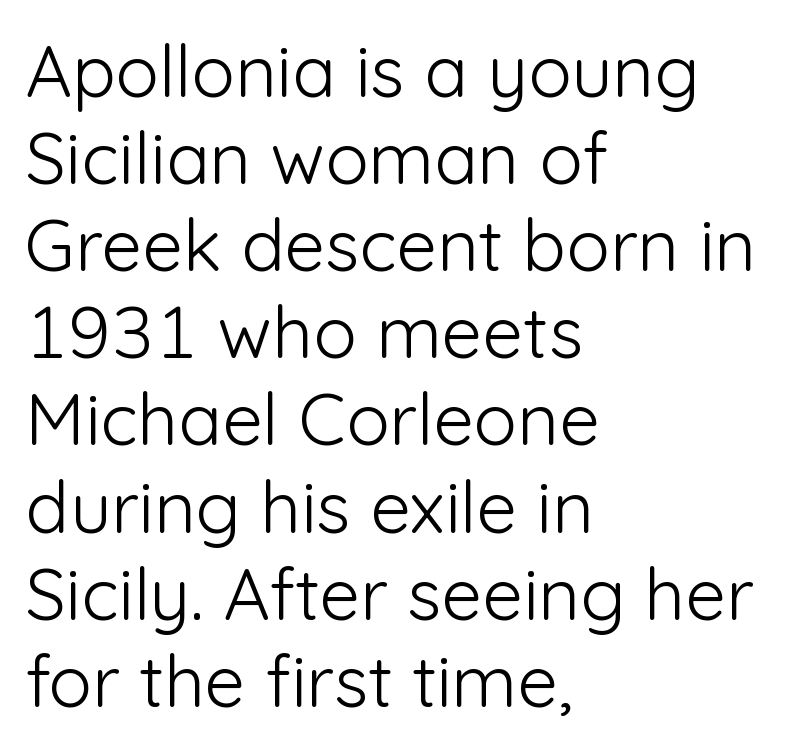
The type is set solid horizontally, with unmodified tracking. The typeface chosen for these lines omits serifs. Ascenders rise straight up at ninety degrees. Plain, unruled lines of type.
